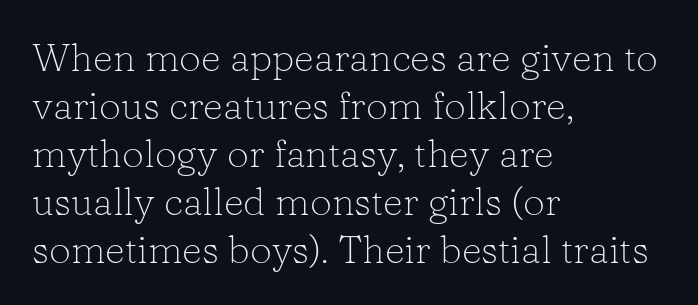
The image shows 39 px light serif type, upright; set left-aligned, line spacing 1.23x, normal letter spacing, not underlined; low stroke contrast and a medium x-height.
